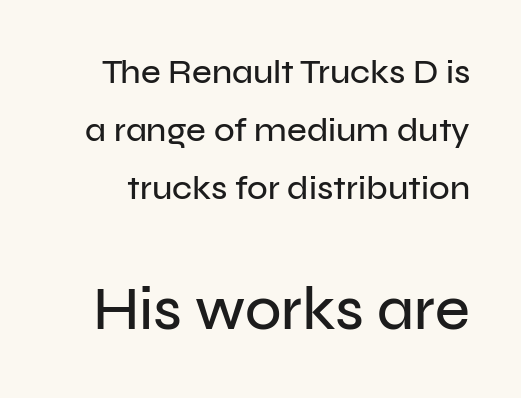
Q: Is the text italic (slanted)? A: No, it is upright.
Q: Is the typeface a serif or a sans-serif typeface? A: Sans-serif.
Q: Is the text underlined? A: No.
Q: Is the spacing between letters normal or unusually wide? A: Normal.
Q: Which block of text is set in a larger size, the first (top) or the second (bottom)? A: The second (bottom) one.
Q: Width (condensed, normal, or wide)? A: Normal.
Q: Stroke contrast? A: Low.
Q: x-height? A: Medium.
Q: Monospaced? A: No.
